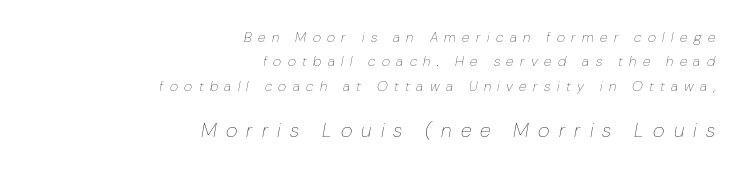
Q: Is the text bold? A: No.
Q: Is the text italic (slanted)? A: Yes, it leans right by about 10 degrees.
Q: Is the text underlined? A: No.
Q: How is the paragraph aligned? A: Right-aligned.
Q: Is the spacing between letters normal or unusually wide? A: Unusually wide.
Q: Which block of text is set in a larger size, the first (top) or the second (bottom)? A: The second (bottom) one.
